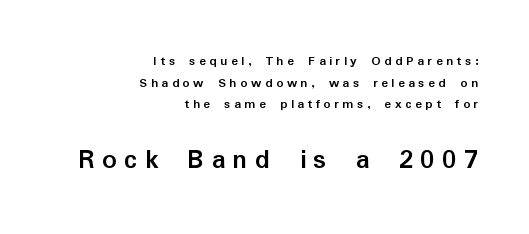
{"serif": "no", "italic": "no", "bold": "yes", "weight": "semibold", "width": "normal", "stroke_contrast": "low", "x_height": "medium", "monospaced": "no", "underline": "no", "align": "right", "line_spacing": "normal", "line_spacing_ratio": 1.54, "letter_spacing": "wide", "letter_spacing_em": 0.25, "larger_block": "second", "size_ratio": 2.07, "glyph_px": 29}
